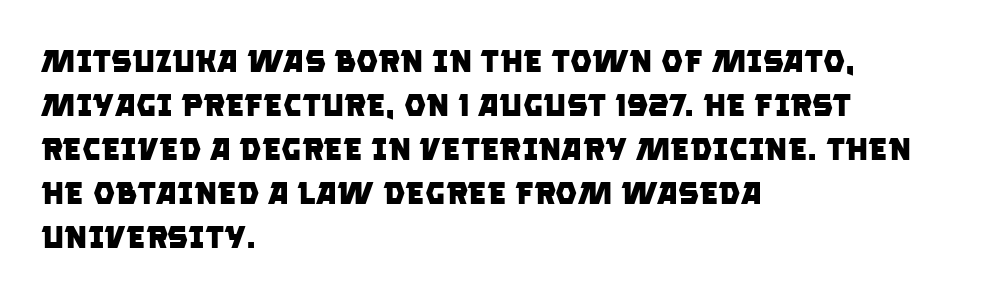
The rendering uses a bold face; every stroke is thick and dark. Proportional: the letters do not fall into vertical columns. Alignment: flush left. Characters follow at the spacing the type designer built in. In terms of letterform style, serifs are entirely absent. The space directly below the letters is spotless.
